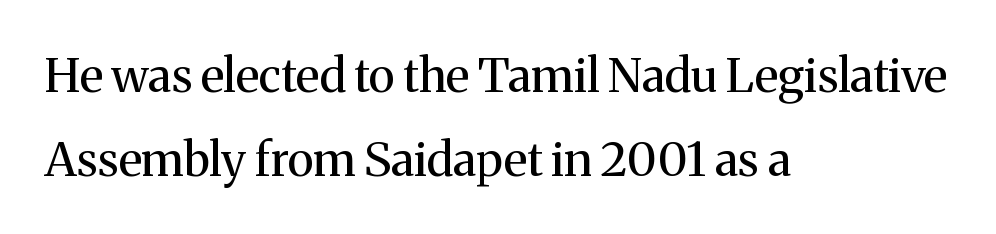
Q: Is the text bold? A: No.
Q: Is the text italic (slanted)? A: No, it is upright.
Q: Is the typeface a serif or a sans-serif typeface? A: Serif.
Q: Is the text underlined? A: No.
Q: How is the paragraph aligned? A: Left-aligned.
Q: Is the spacing between letters normal or unusually wide? A: Normal.
Q: Width (condensed, normal, or wide)? A: Normal.
Q: Stroke contrast? A: Medium.
Q: x-height? A: Medium.
Q: Monospaced? A: No.
